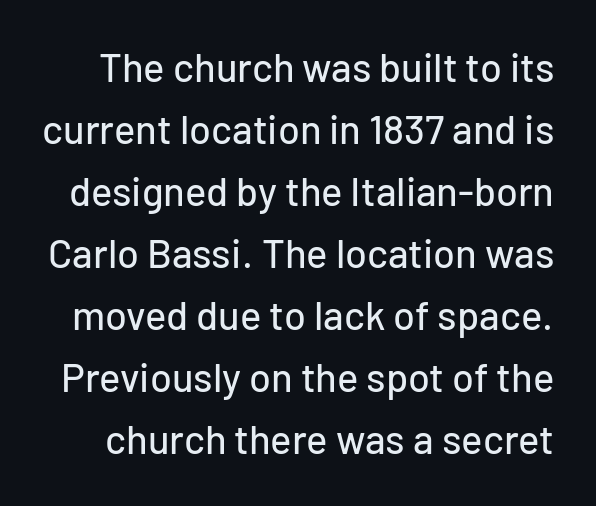
The image shows 40 px sans-serif type, upright; set normal line spacing (1.55x), normal letter spacing, not underlined; low stroke contrast and a medium x-height.
